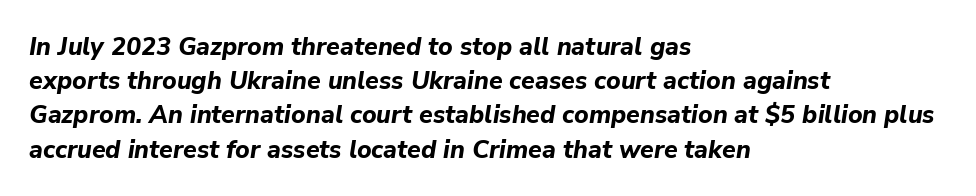
The image shows 25 px bold type, italic (leaning right); set left-aligned, normal line spacing (1.37x), normal letter spacing, not underlined.
